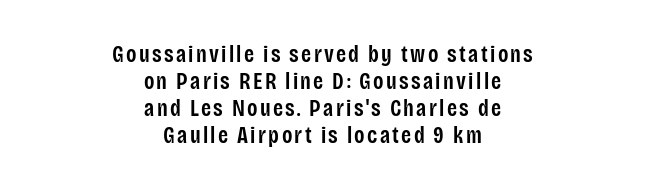
Rule under the text: the space is simply empty. Emphasis by weight is partial: semibold. Nope, not italic — everything's standing straight. One-word summary of the alignment: center.
